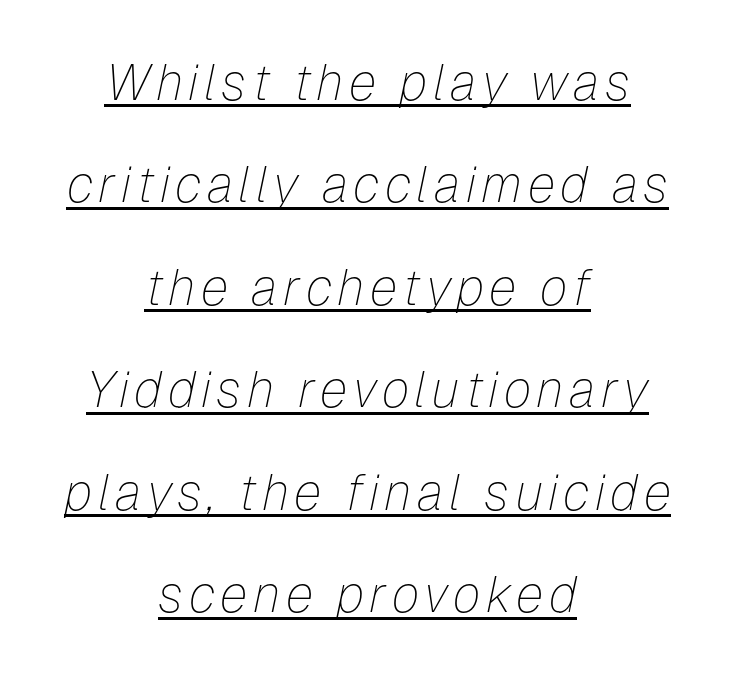
Q: Is the text bold? A: No.
Q: Is the text italic (slanted)? A: Yes, it leans right by about 12 degrees.
Q: Is the text underlined? A: Yes.
Q: How is the paragraph aligned? A: Centered.
Q: Is the spacing between lines tight, normal or loose? A: Loose.
Q: Width (condensed, normal, or wide)? A: Normal.
Q: Stroke contrast? A: Low.
Q: x-height? A: Medium.
Q: Monospaced? A: No.
